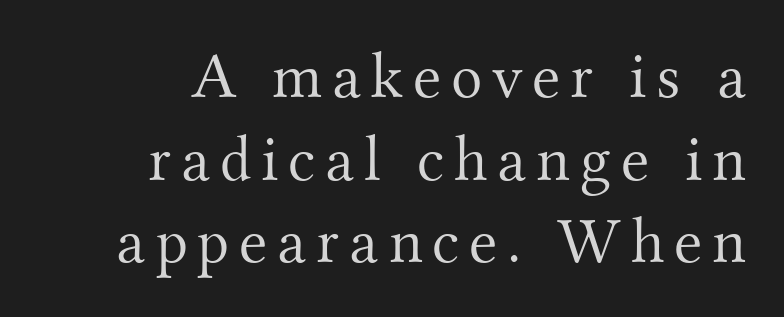
Reading down the block, your eye finds every line finishing at a fixed right position. It's the straight-up-and-down kind of type. One glance says typical: line gaps are just what's usual. Underlining? Definitely not there.
